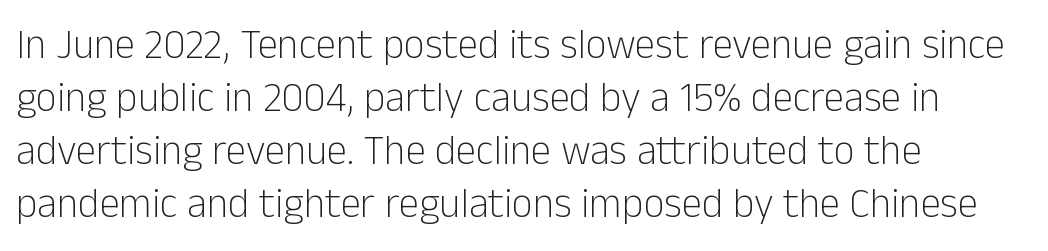
{"serif": "no", "italic": "no", "bold": "no", "weight": "light", "width": "normal", "stroke_contrast": "low", "x_height": "medium", "monospaced": "no", "underline": "no", "align": "left", "line_spacing": "normal", "line_spacing_ratio": 1.29, "letter_spacing": "normal", "letter_spacing_em": 0.0, "glyph_px": 41}
